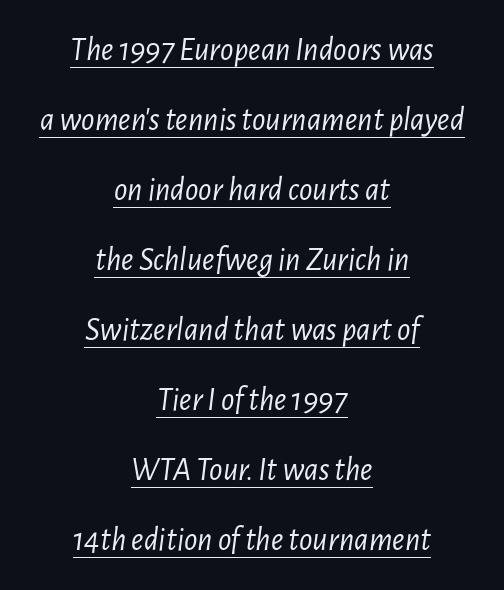
Does a line run under the words? Yes, clearly. Airy leading. Weight: not bold — regular or lighter. Typeset on center — no edge is straight. Here the designer chose a conventional face with non-uniform glyph widths.
